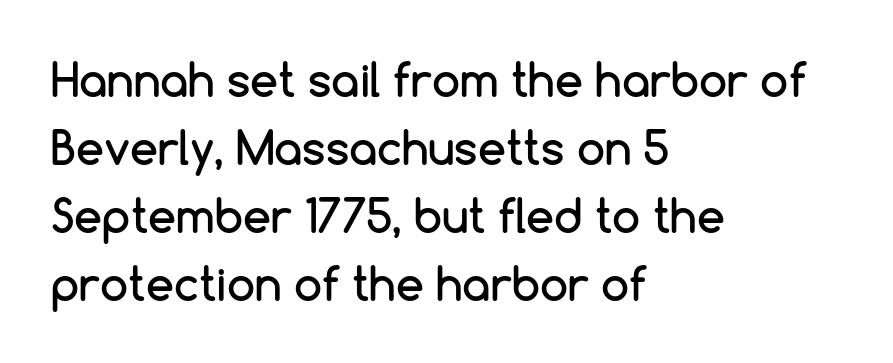
{"serif": "no", "italic": "no", "width": "normal", "stroke_contrast": "low", "x_height": "medium", "monospaced": "no", "underline": "no", "align": "left", "line_spacing": "normal", "line_spacing_ratio": 1.51, "letter_spacing": "normal", "letter_spacing_em": 0.0, "glyph_px": 45}
